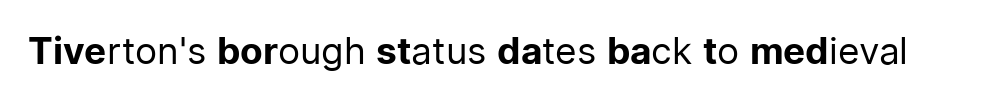
{"serif": "no", "italic": "no", "bold": "no", "weight": "regular", "width": "normal", "stroke_contrast": "low", "x_height": "medium", "monospaced": "no", "underline": "no", "letter_spacing": "normal", "letter_spacing_em": 0.0, "glyph_px": 37}
